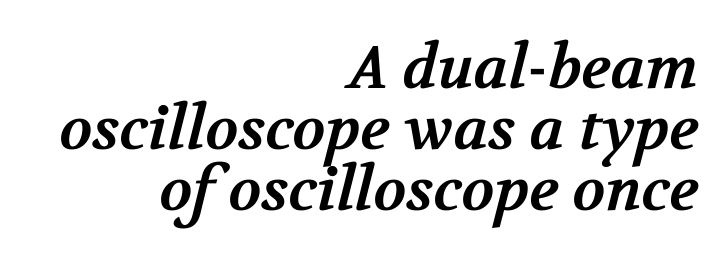
Stroke thickness is high; the sample reads as a true bold. Right-aligned paragraph, ragged on the left. Short note: letters normally spaced. Varying glyph widths throughout — classic text-font behaviour.
